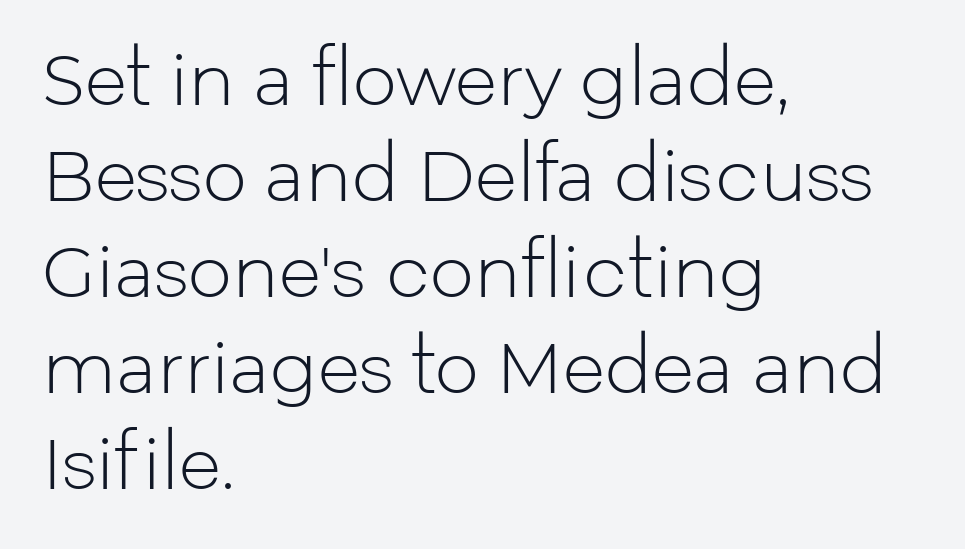
{"serif": "no", "italic": "no", "bold": "no", "weight": "light", "width": "normal", "stroke_contrast": "low", "x_height": "medium", "monospaced": "no", "underline": "no", "align": "left", "line_spacing": "normal", "line_spacing_ratio": 1.37, "letter_spacing": "normal", "letter_spacing_em": 0.0, "glyph_px": 70}
